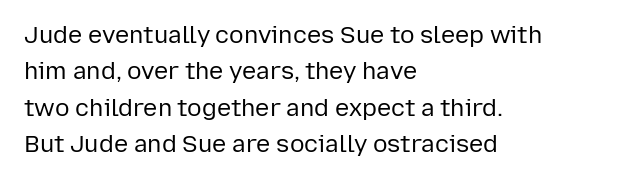
The foot of each line stays bare and open. These lines stack with their left ends in a neat column. Italic: no, the glyphs are upright roman. These lines sit exactly where default settings would place them.
